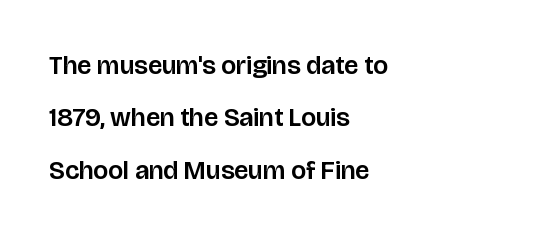
Q: Is the text italic (slanted)? A: No, it is upright.
Q: Is the text underlined? A: No.
Q: How is the paragraph aligned? A: Left-aligned.
Q: Is the spacing between letters normal or unusually wide? A: Normal.
Q: Is the spacing between lines tight, normal or loose? A: Loose.
